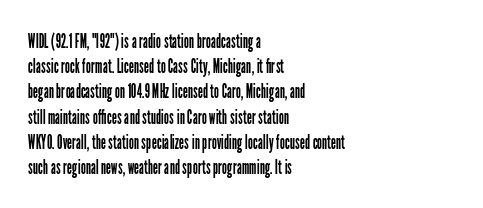
How would I describe the line gaps? Plain and ordinary. Stem width sits at or under what a default text font uses. Posture: straight, roman, zero tilt. Underlining? Definitely not there. How are the letters spaced? Ordinarily, with no added tracking. Alignment: flush left.
